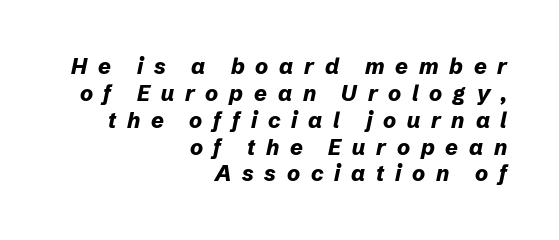
{"italic": "yes", "lean": "right", "slant_degrees": 12, "bold": "yes", "underline": "no", "align": "right", "line_spacing_ratio": 1.22, "letter_spacing": "wide", "letter_spacing_em": 0.49, "glyph_px": 22}
